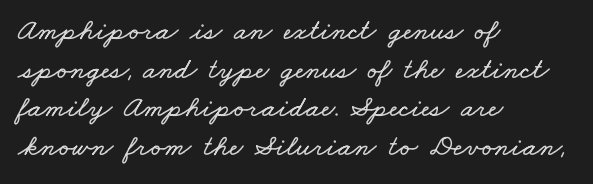
The image shows 30 px wide type; set left-aligned, normal line spacing (1.29x), normal letter spacing, not underlined; low stroke contrast and a small x-height.
